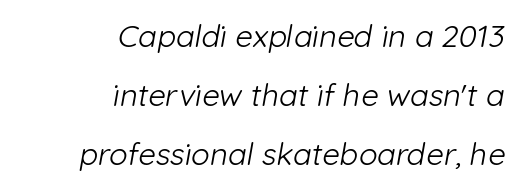
In CSS terms this would be text-align: right. Spacing verdict: proportional, widths tailored to each character. Students, observe: this is what heavily led, spacious text looks like. The face looks like a standard text weight, possibly lighter.
